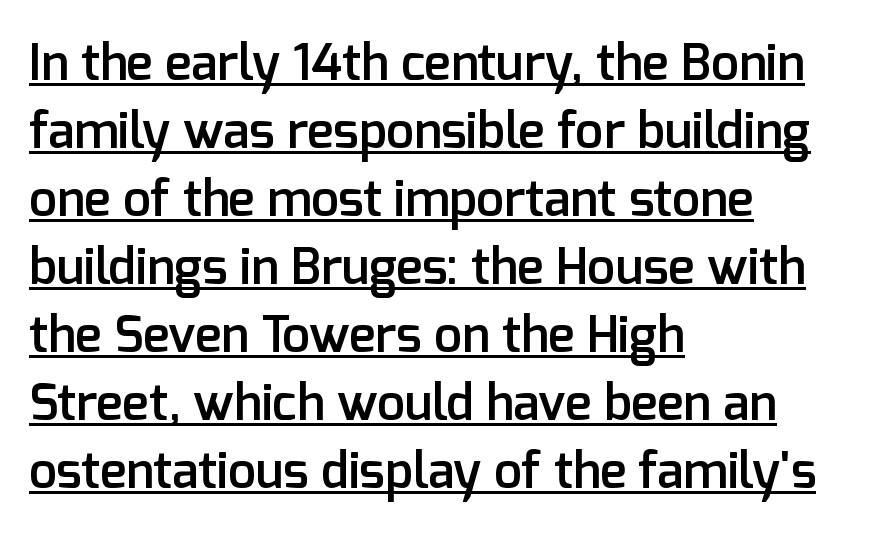
Q: Is the text bold? A: Semi-bold.
Q: Is the text italic (slanted)? A: No, it is upright.
Q: Is the typeface a serif or a sans-serif typeface? A: Sans-serif.
Q: Is the text underlined? A: Yes.
Q: How is the paragraph aligned? A: Left-aligned.
Q: Is the spacing between letters normal or unusually wide? A: Normal.
Q: Is the spacing between lines tight, normal or loose? A: Normal.
Q: Width (condensed, normal, or wide)? A: Normal.
Q: Stroke contrast? A: Low.
Q: x-height? A: Medium.
Q: Monospaced? A: No.
